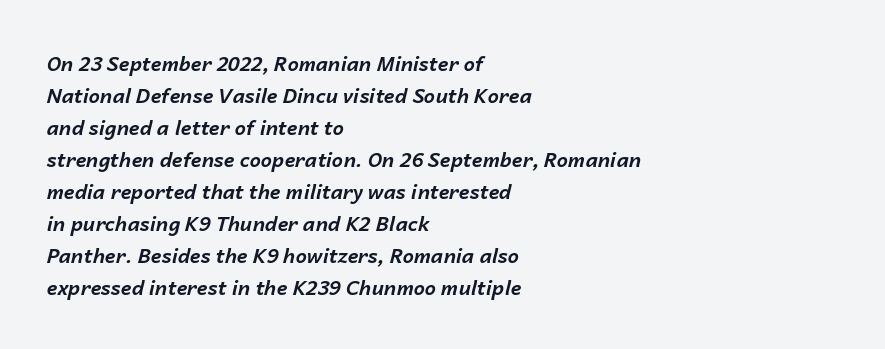
{"italic": "yes", "lean": "right", "slant_degrees": 14, "bold": "yes", "underline": "no", "align": "left", "line_spacing": "normal", "line_spacing_ratio": 1.6, "letter_spacing": "normal", "letter_spacing_em": 0.0, "glyph_px": 20}
